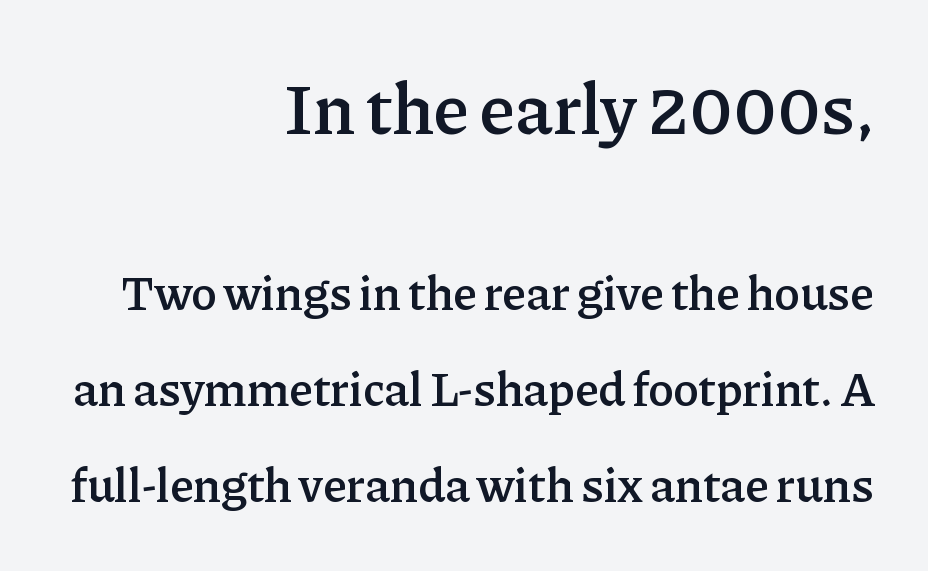
Q: Is the text bold? A: Semi-bold.
Q: Is the text italic (slanted)? A: No, it is upright.
Q: Is the typeface a serif or a sans-serif typeface? A: Serif.
Q: Is the text underlined? A: No.
Q: How is the paragraph aligned? A: Right-aligned.
Q: Is the spacing between letters normal or unusually wide? A: Normal.
Q: Is the spacing between lines tight, normal or loose? A: Loose.
Q: Which block of text is set in a larger size, the first (top) or the second (bottom)? A: The first (top) one.
Q: Width (condensed, normal, or wide)? A: Normal.
Q: Stroke contrast? A: Low.
Q: x-height? A: Medium.
Q: Monospaced? A: No.
